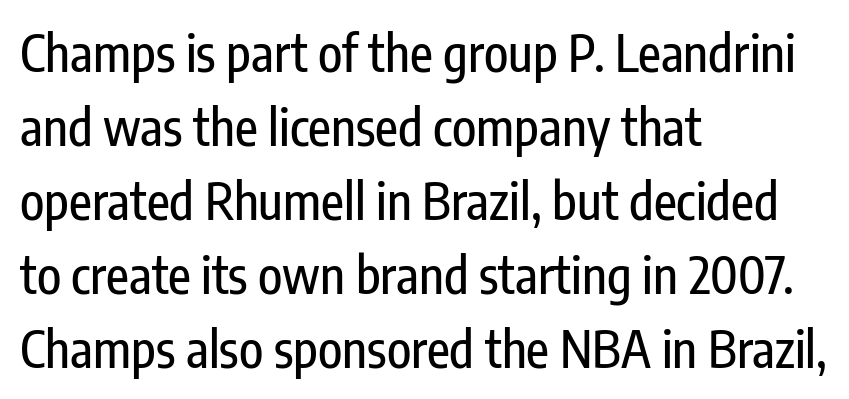
The image shows 50 px condensed sans-serif type, upright; set left-aligned, normal line spacing (1.48x), normal letter spacing, not underlined; low stroke contrast and a medium x-height.
